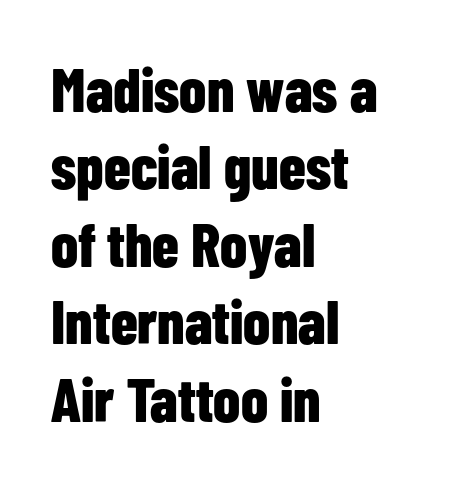
Each word holds together tightly as a unit, with standard inter-letter gaps. The area under the type is left untouched. Students, this is bold: see how much ink each stroke carries. Line spacing here is normal.
